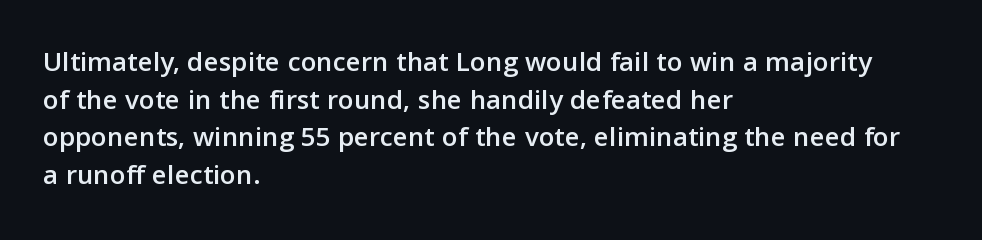
You could not count columns in this text — the font is proportionally spaced. The ragged edge is on the right, which tells us the setting is flush left. The typeface chosen for these lines omits serifs. Lines of text with bare space underneath.
